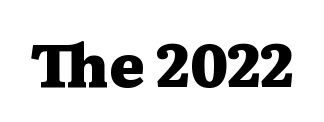
The image shows 60 px heavy, wide serif type, upright; set normal letter spacing, not underlined; medium stroke contrast and a medium x-height.
